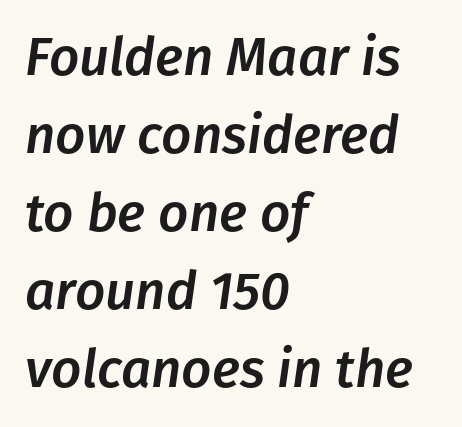
{"italic": "yes", "lean": "right", "slant_degrees": 8, "width": "normal", "stroke_contrast": "low", "x_height": "medium", "monospaced": "no", "underline": "no", "align": "left", "line_spacing": "normal", "line_spacing_ratio": 1.47, "letter_spacing": "normal", "letter_spacing_em": 0.0, "glyph_px": 53}
